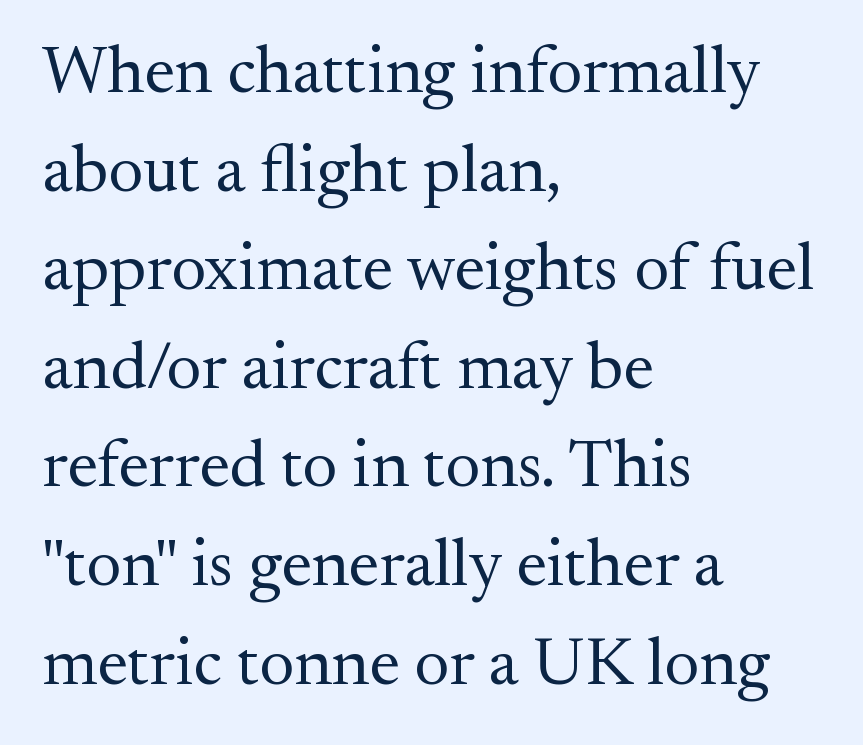
Q: Is the text bold? A: No.
Q: Is the text italic (slanted)? A: No, it is upright.
Q: Is the typeface a serif or a sans-serif typeface? A: Serif.
Q: Is the text underlined? A: No.
Q: How is the paragraph aligned? A: Left-aligned.
Q: Is the spacing between letters normal or unusually wide? A: Normal.
Q: Is the spacing between lines tight, normal or loose? A: Normal.
Q: Width (condensed, normal, or wide)? A: Normal.
Q: Stroke contrast? A: Medium.
Q: x-height? A: Small.
Q: Monospaced? A: No.
